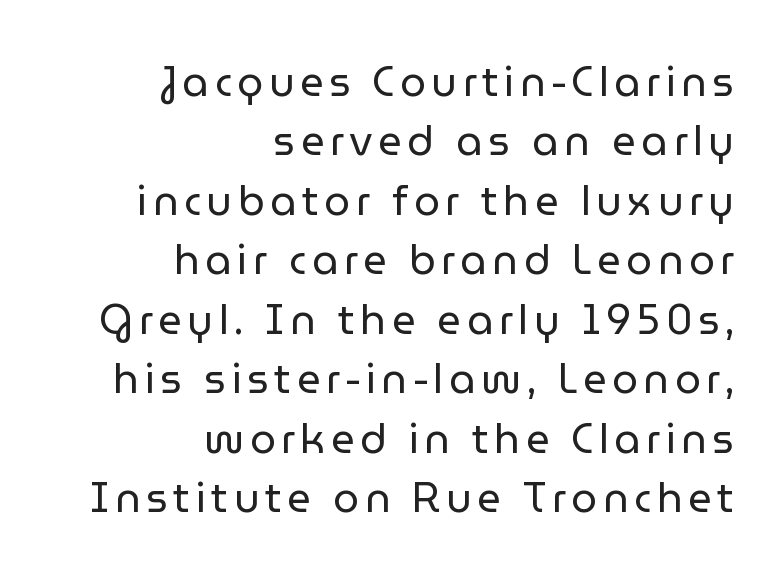
Q: Is the text bold? A: No.
Q: Is the text italic (slanted)? A: No, it is upright.
Q: Is the typeface a serif or a sans-serif typeface? A: Sans-serif.
Q: Is the text underlined? A: No.
Q: How is the paragraph aligned? A: Right-aligned.
Q: Is the spacing between lines tight, normal or loose? A: Normal.
Q: Width (condensed, normal, or wide)? A: Normal.
Q: Stroke contrast? A: Low.
Q: x-height? A: Medium.
Q: Monospaced? A: No.
